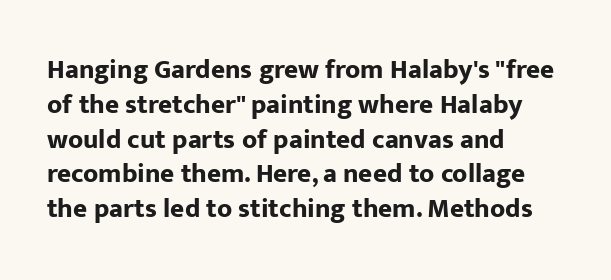
Q: Is the text bold? A: Yes.
Q: Is the text italic (slanted)? A: No, it is upright.
Q: Is the text underlined? A: No.
Q: How is the paragraph aligned? A: Left-aligned.
Q: Is the spacing between letters normal or unusually wide? A: Normal.
Q: Is the spacing between lines tight, normal or loose? A: Normal.
